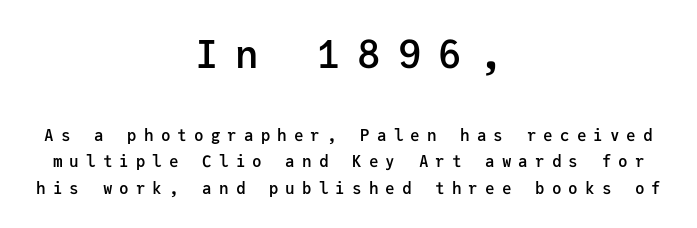
{"serif": "no", "italic": "no", "bold": "semi", "weight": "semibold", "width": "normal", "stroke_contrast": "low", "x_height": "medium", "monospaced": "yes", "underline": "no", "align": "center", "line_spacing": "normal", "line_spacing_ratio": 1.64, "letter_spacing": "wide", "letter_spacing_em": 0.44, "larger_block": "first", "size_ratio": 2.44, "glyph_px": 39}
